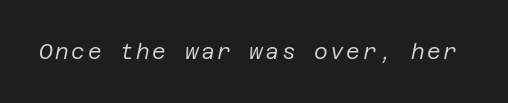
The image shows 21 px text type, italic (leaning right); set not underlined.
